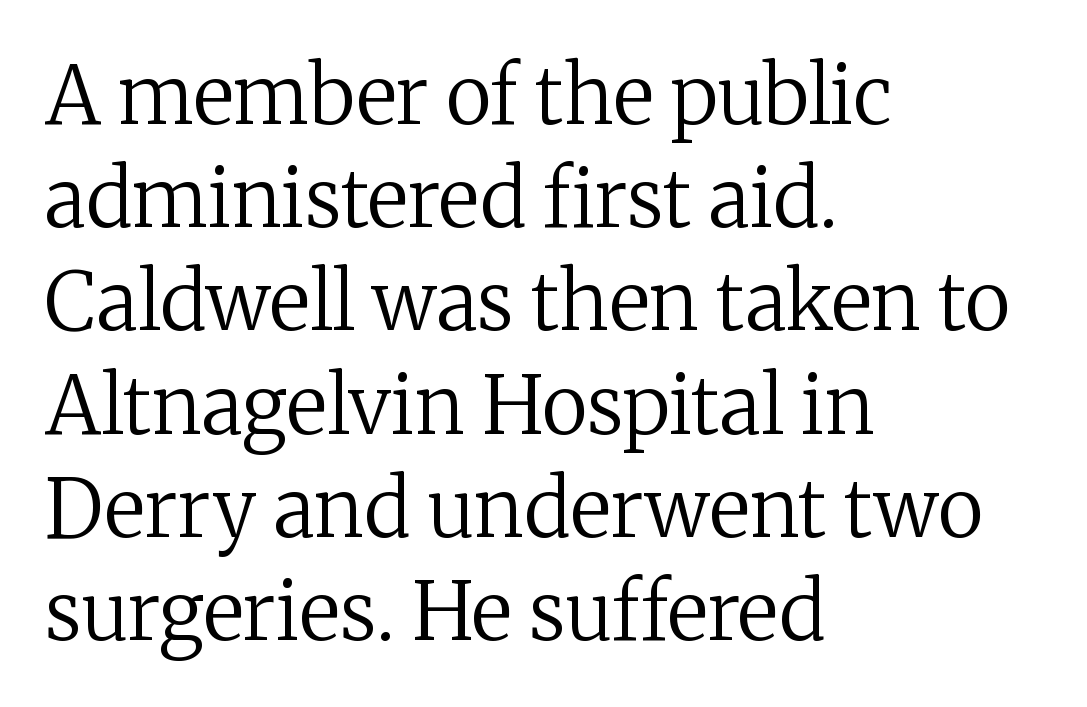
{"serif": "yes", "italic": "no", "bold": "no", "weight": "regular", "width": "normal", "stroke_contrast": "medium", "x_height": "medium", "monospaced": "no", "underline": "no", "align": "left", "line_spacing": "normal", "line_spacing_ratio": 1.29, "letter_spacing": "normal", "letter_spacing_em": 0.0, "glyph_px": 80}
